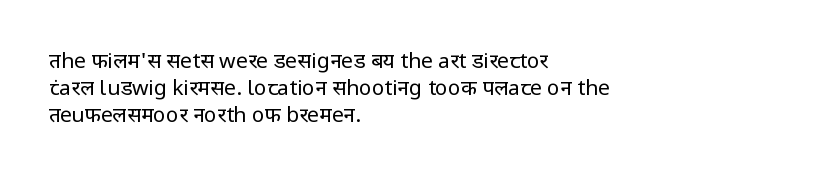
{"italic": "no", "bold": "no", "underline": "no", "align": "left", "line_spacing": "normal", "line_spacing_ratio": 1.29, "letter_spacing": "normal", "letter_spacing_em": 0.0, "glyph_px": 21}
